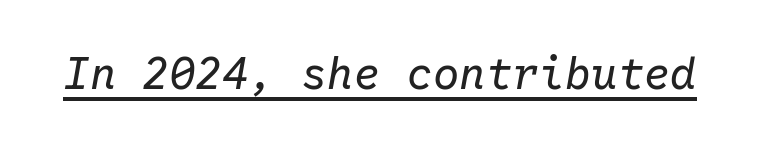
Q: Is the text bold? A: No.
Q: Is the text italic (slanted)? A: Yes, it leans right by about 10 degrees.
Q: Is the text underlined? A: Yes.
Q: Is the spacing between letters normal or unusually wide? A: Normal.
Q: Width (condensed, normal, or wide)? A: Normal.
Q: Stroke contrast? A: Low.
Q: x-height? A: Medium.
Q: Monospaced? A: Yes.
